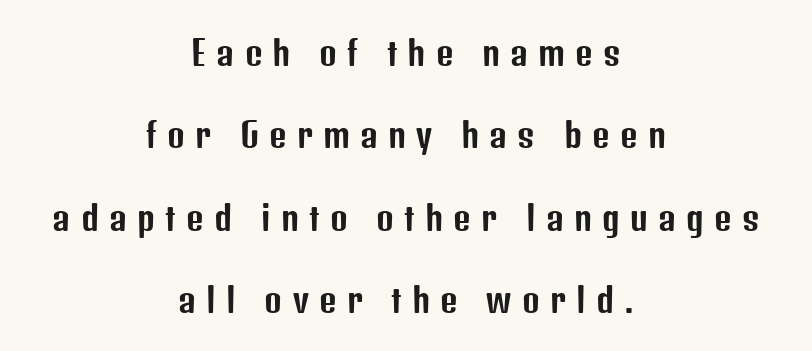
Underlining? Definitely not there. Horizontal alignment here is central, giving a formal, balanced look. Nothing sits at the stroke ends, so this counts as sans-serif. Do the letters lean? They stand straight. The designer dialed line spacing up above the default. Is the letter spacing exaggerated? Yes — the characters are pushed far apart.
